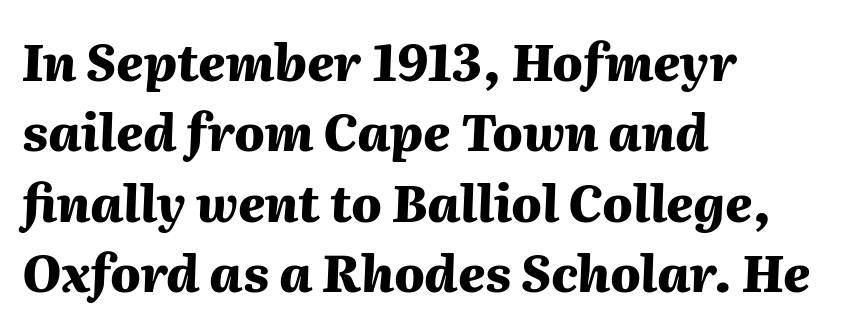
Words float on clear page, feet unadorned. One-word summary of the alignment: left. Caption: bold face, heavy strokes. Here the glyphs are tracked normally, forming tight word shapes. Reading down the column, the eye jumps a familiar distance to each next line. The text carries the slant typical of an italic or oblique font.
